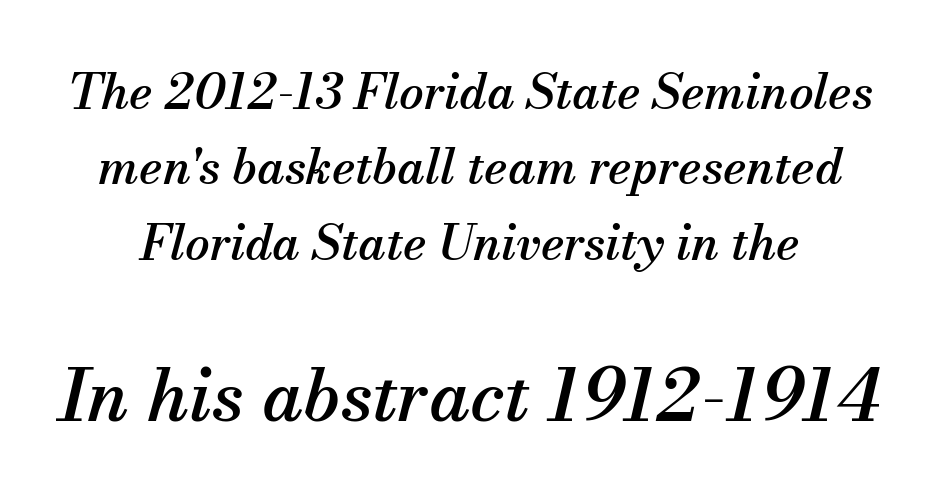
Type size steps up from the first block to the second. One glance says typical: line gaps are just what's usual. Glyph-to-glyph distance matches everyday printed text. Character widths vary here, with narrow letters taking less room than wide ones. The typeface chosen for these lines features serifs. Every character sits at an angle, as italics do.
